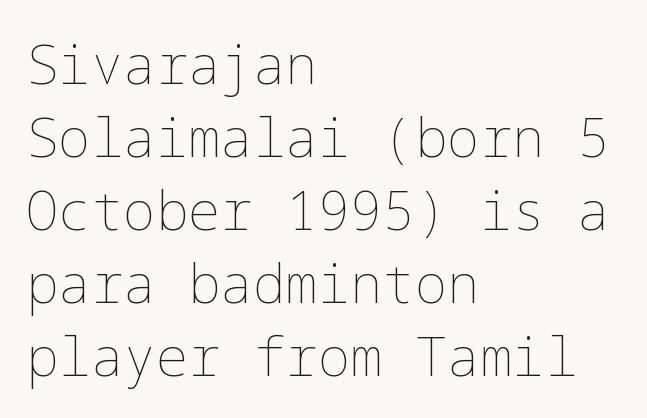
{"italic": "no", "bold": "no", "weight": "thin", "width": "normal", "stroke_contrast": "low", "x_height": "medium", "underline": "no", "align": "left", "line_spacing": "normal", "line_spacing_ratio": 1.35, "letter_spacing": "normal", "letter_spacing_em": 0.0, "glyph_px": 54}
